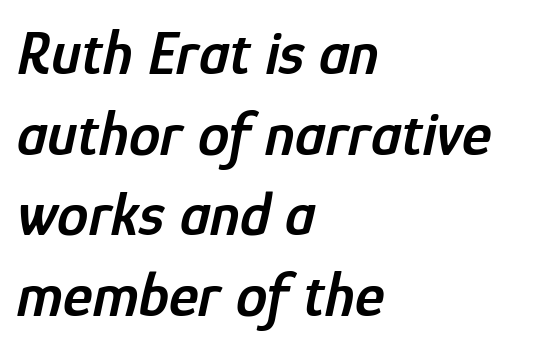
Q: Is the text bold? A: Semi-bold.
Q: Is the text italic (slanted)? A: Yes, it leans right by about 12 degrees.
Q: Is the text underlined? A: No.
Q: How is the paragraph aligned? A: Left-aligned.
Q: Is the spacing between letters normal or unusually wide? A: Normal.
Q: Is the spacing between lines tight, normal or loose? A: Normal.
Q: Width (condensed, normal, or wide)? A: Condensed.
Q: Stroke contrast? A: Low.
Q: x-height? A: Medium.
Q: Monospaced? A: No.
